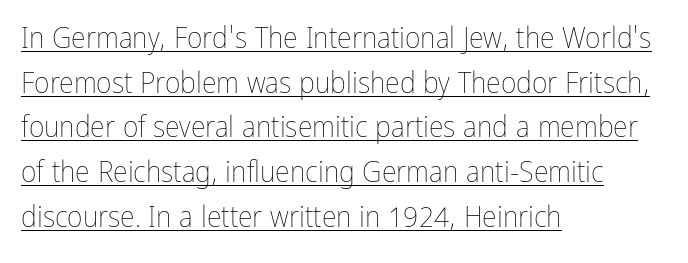
The letterforms sit shoulder to shoulder at normal distance. When letters stand straight like this, we call the style roman or upright. The passage shown is underscored from start to finish. Counters stay open thanks to moderate or lighter strokes. The rendering anchors every line to the left-hand side. Is this a fixed-width face? No — the glyphs have proportional, varying widths.
